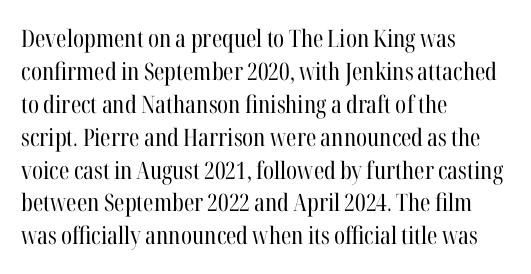
These lines stack with their left ends in a neat column. Letters rest on an invisible, unmarked baseline. The lines sit at an ordinary, default distance from one another. The type sits square on the baseline with zero lean. No letter is thick-stroked: the sample isn't bold. Default kerning and tracking; the words read as compact shapes.
